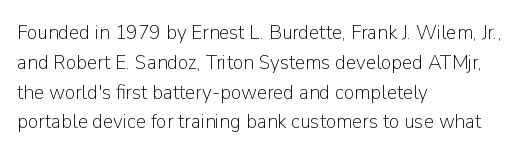
The image shows 21 px text type, upright; set left-aligned, normal line spacing (1.42x), normal letter spacing, not underlined.
